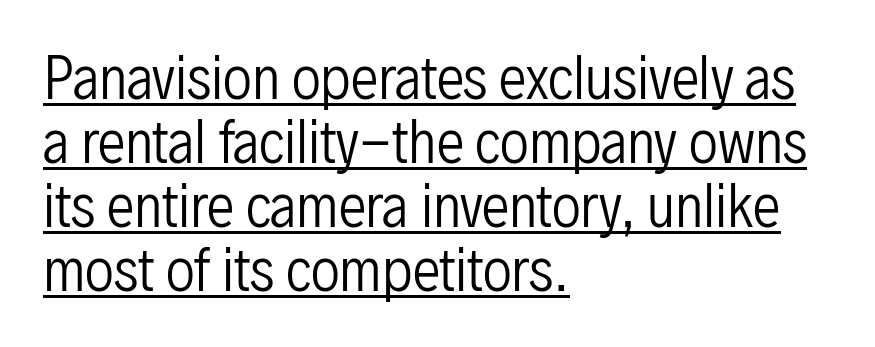
The image shows 56 px regular-weight, condensed sans-serif type, upright; set left-aligned, tight line spacing (1.14x), normal letter spacing, underlined; low stroke contrast and a medium x-height.
